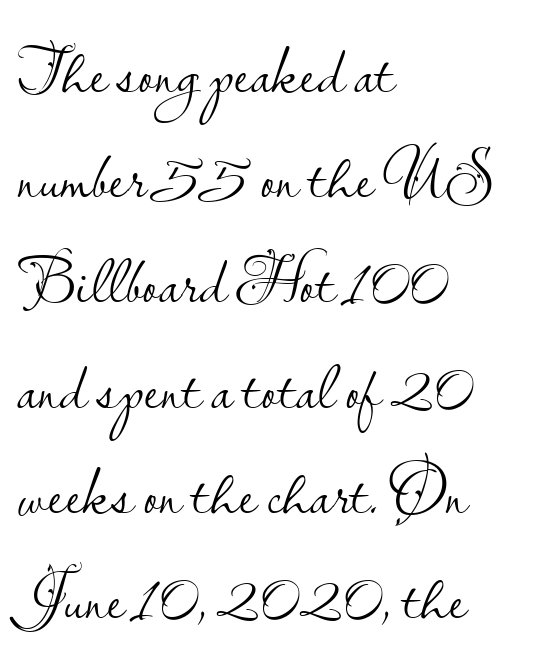
The image shows 67 px light sans-serif type; set left-aligned, normal line spacing (1.57x), normal letter spacing, not underlined; low stroke contrast and a small x-height.
